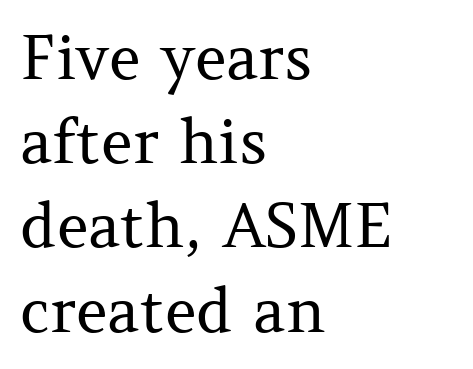
Q: Is the text bold? A: No.
Q: Is the text italic (slanted)? A: No, it is upright.
Q: Is the typeface a serif or a sans-serif typeface? A: Serif.
Q: Is the text underlined? A: No.
Q: How is the paragraph aligned? A: Left-aligned.
Q: Is the spacing between letters normal or unusually wide? A: Normal.
Q: Is the spacing between lines tight, normal or loose? A: Normal.
Q: Width (condensed, normal, or wide)? A: Normal.
Q: Stroke contrast? A: Medium.
Q: x-height? A: Medium.
Q: Monospaced? A: No.
